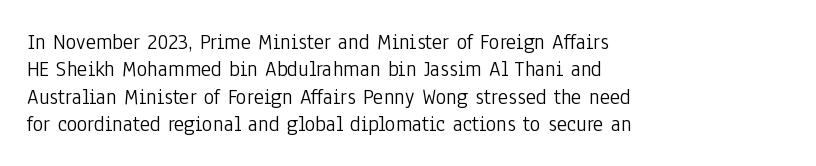
Q: Is the text bold? A: No.
Q: Is the text italic (slanted)? A: No, it is upright.
Q: Is the text underlined? A: No.
Q: How is the paragraph aligned? A: Left-aligned.
Q: Is the spacing between letters normal or unusually wide? A: Normal.
